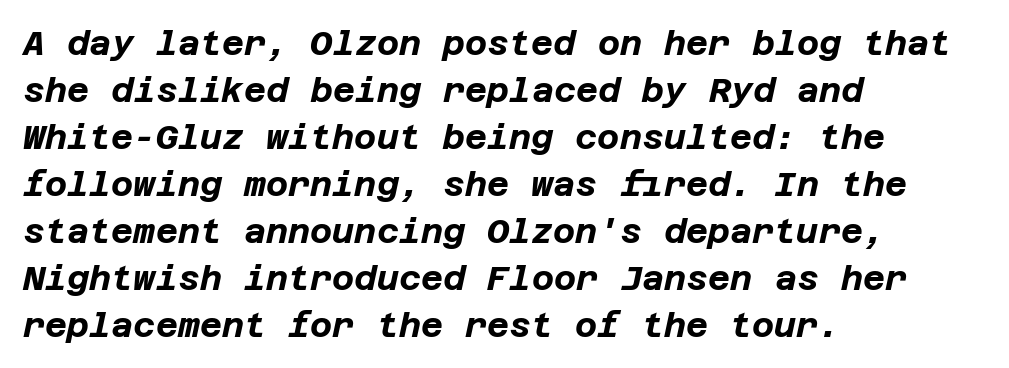
{"italic": "yes", "lean": "right", "slant_degrees": 12, "bold": "yes", "weight": "bold", "width": "normal", "stroke_contrast": "low", "x_height": "large", "underline": "no", "align": "left", "line_spacing": "normal", "line_spacing_ratio": 1.38, "letter_spacing": "normal", "letter_spacing_em": 0.0, "glyph_px": 34}
